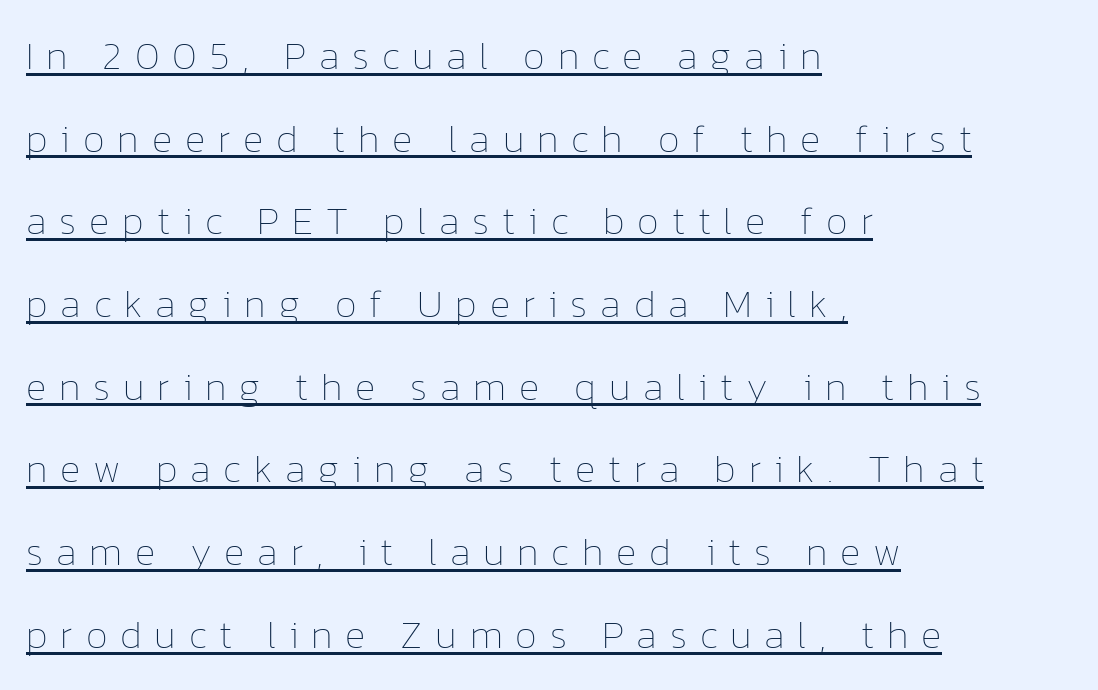
The image shows 39 px thin type, upright; set left-aligned, loose line spacing (2.12x), unusually wide letter spacing (+0.33 em), underlined; low stroke contrast and a medium x-height.
